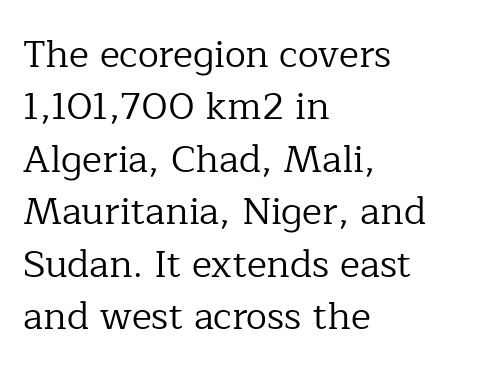
{"serif": "yes", "italic": "no", "bold": "no", "weight": "regular", "width": "normal", "stroke_contrast": "low", "x_height": "medium", "monospaced": "no", "underline": "no", "align": "left", "line_spacing": "normal", "line_spacing_ratio": 1.38, "letter_spacing": "normal", "letter_spacing_em": 0.0, "glyph_px": 38}
